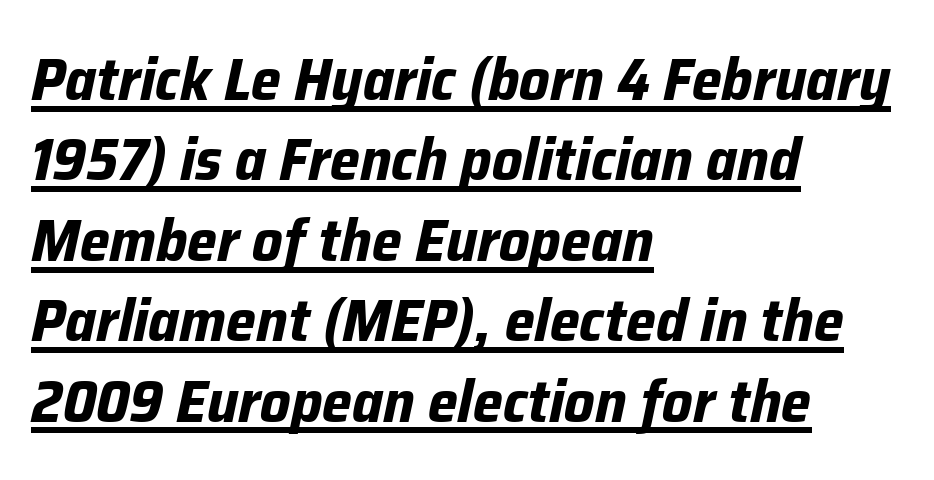
The image shows 60 px bold type, italic (leaning right); set left-aligned, normal line spacing (1.34x), normal letter spacing, underlined; low stroke contrast and a medium x-height.
